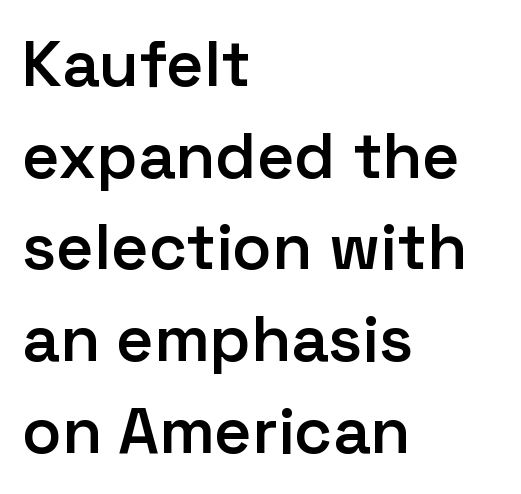
{"serif": "no", "italic": "no", "bold": "semi", "weight": "semibold", "width": "normal", "stroke_contrast": "low", "x_height": "medium", "monospaced": "no", "underline": "no", "align": "left", "line_spacing": "normal", "line_spacing_ratio": 1.41, "letter_spacing": "normal", "letter_spacing_em": 0.0, "glyph_px": 65}
